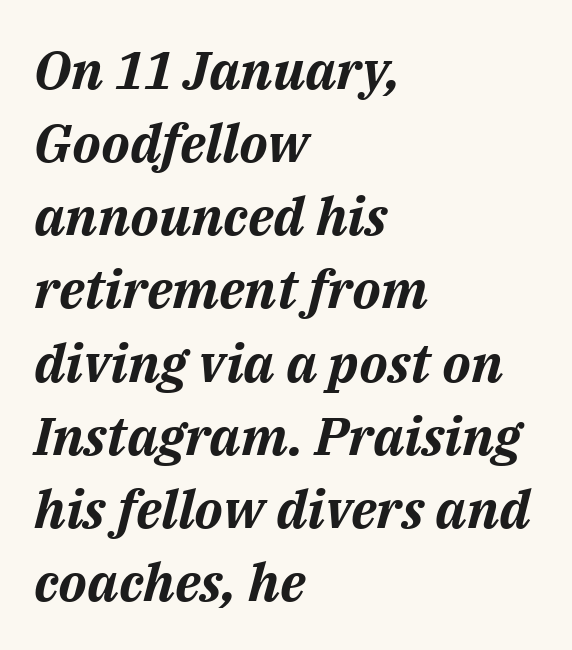
Would a proofreader flag this as italicized? Yes. The gap between lines stays unmarked. Weight check: bold — yes, fully. Here the designer chose a conventional face with non-uniform glyph widths.
